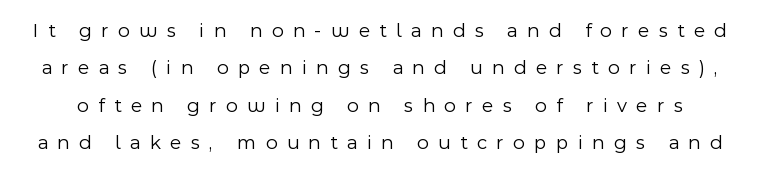
Is the type heavy? It reads as light-to-regular instead. The glyphs are unaccompanied by any horizontal stroke below them. It's the straight-up-and-down kind of type. Observe the wide spacing: letters keep a clear distance from each other.
